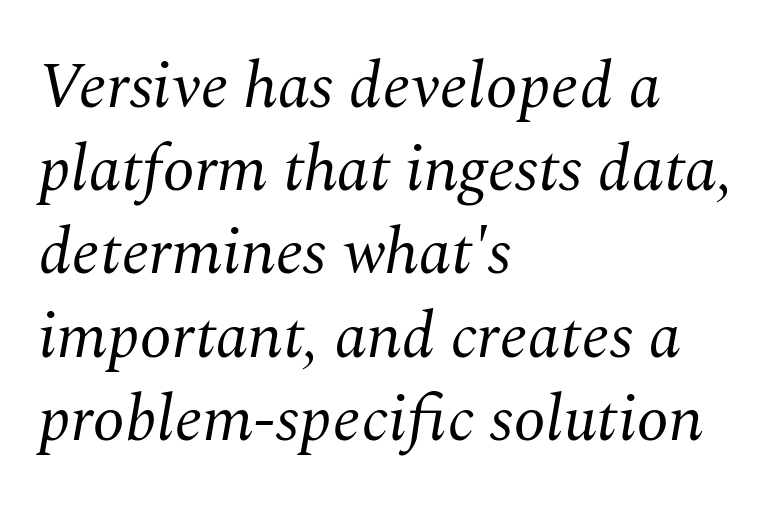
{"serif": "yes", "italic": "yes", "lean": "right", "slant_degrees": 10, "bold": "no", "weight": "regular", "width": "normal", "stroke_contrast": "medium", "x_height": "medium", "monospaced": "no", "underline": "no", "align": "left", "line_spacing": "normal", "line_spacing_ratio": 1.28, "letter_spacing": "normal", "letter_spacing_em": 0.0, "glyph_px": 65}
